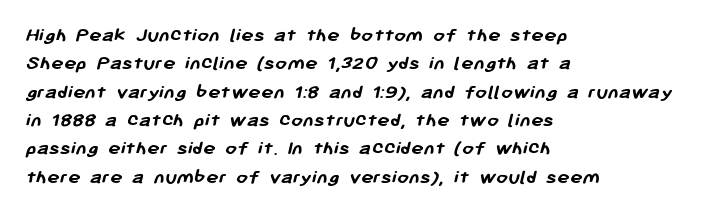
{"bold": "yes", "underline": "no", "align": "left", "line_spacing": "normal", "line_spacing_ratio": 1.35, "letter_spacing": "normal", "letter_spacing_em": 0.0, "glyph_px": 21}
